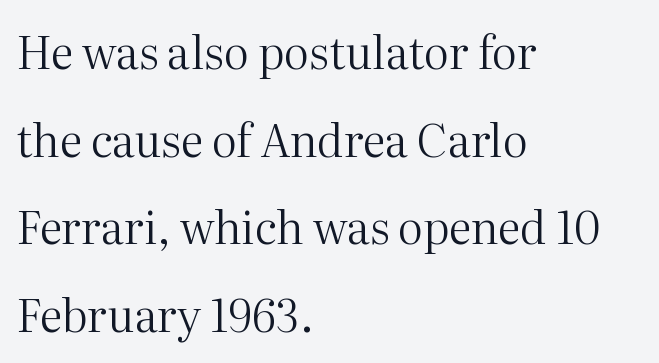
In terms of letterspacing, this is plain default setting. Each row of text sits above clean, open space. A student would call this left alignment; a typographer would say flush left, rag right. Font category for this specimen: serif. The letters stand straight up with perfectly vertical stems. You could not count columns in this text — the font is proportionally spaced.
